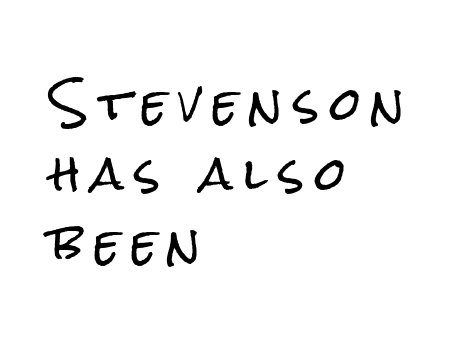
{"serif": "no", "italic": "no", "width": "condensed", "stroke_contrast": "low", "x_height": "medium", "monospaced": "no", "underline": "no", "align": "left", "line_spacing": "normal", "line_spacing_ratio": 1.59, "letter_spacing": "wide", "letter_spacing_em": 0.26, "glyph_px": 44}
